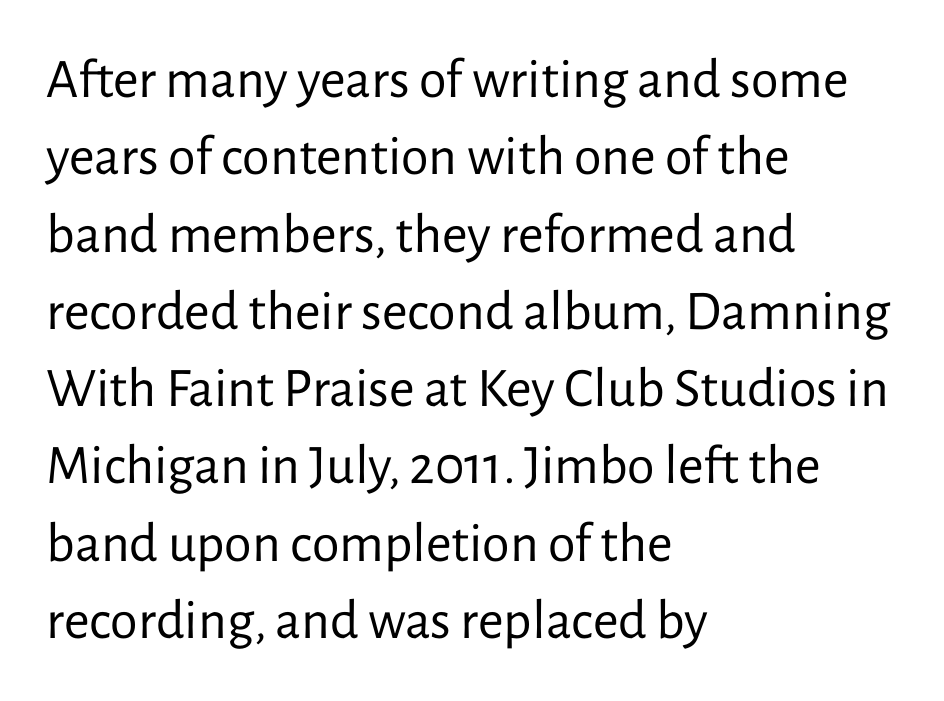
Varying glyph widths throughout — classic text-font behaviour. The font is comparable to plain body text, perhaps lighter. These lines stack with their left ends in a neat column. Just letters on the line, the space beneath them empty. The rows are spaced the way most documents space them.
